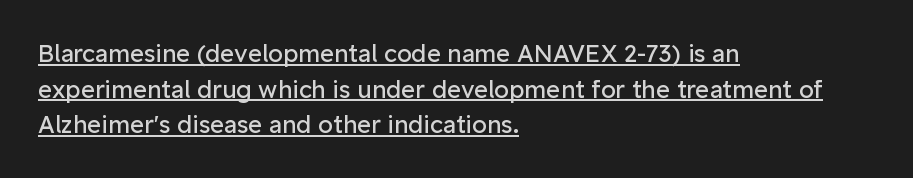
Q: Is the text bold? A: No.
Q: Is the text italic (slanted)? A: No, it is upright.
Q: Is the text underlined? A: Yes.
Q: How is the paragraph aligned? A: Left-aligned.
Q: Is the spacing between letters normal or unusually wide? A: Normal.
Q: Is the spacing between lines tight, normal or loose? A: Normal.
